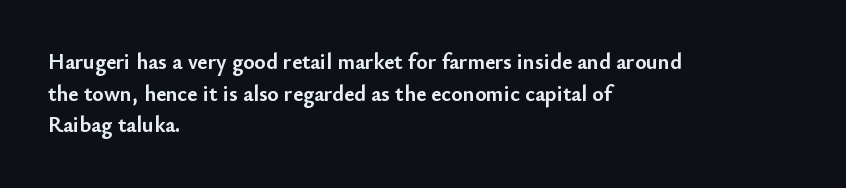
The image shows 22 px bold type, upright; set left-aligned, normal line spacing (1.44x), normal letter spacing, not underlined.
